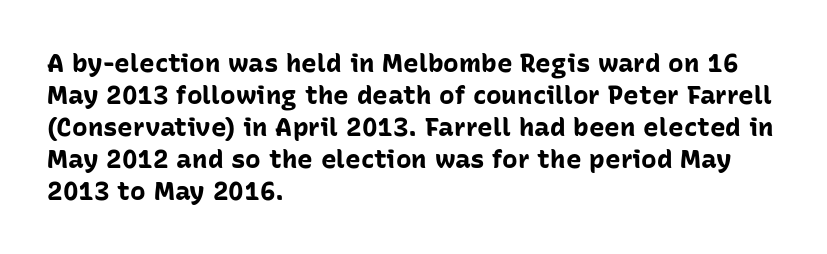
Alignment: flush left. A clean baseline with only descenders dipping below it. Vertical strokes here are truly vertical. Every letter is thick-stroked: bold, no question. A typesetter would call this zero additional tracking.
